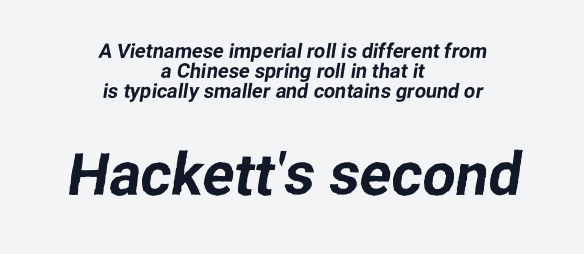
The image shows 59 px sans-serif type; set centered, tight line spacing (1.0x), normal letter spacing, not underlined; the second (bottom) block is 2.95x larger; low stroke contrast and a medium x-height.
